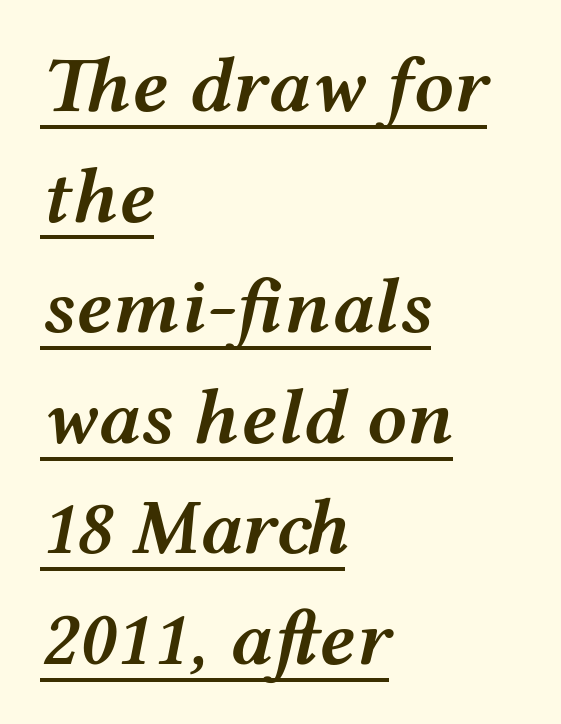
Q: Is the text bold? A: Semi-bold.
Q: Is the text italic (slanted)? A: Yes, it leans right by about 12 degrees.
Q: Is the text underlined? A: Yes.
Q: How is the paragraph aligned? A: Left-aligned.
Q: Is the spacing between letters normal or unusually wide? A: Normal.
Q: Is the spacing between lines tight, normal or loose? A: Normal.
Q: Width (condensed, normal, or wide)? A: Wide.
Q: Stroke contrast? A: Medium.
Q: x-height? A: Medium.
Q: Monospaced? A: No.
